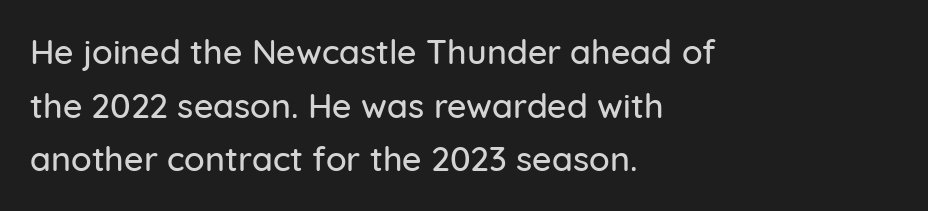
The image shows 34 px sans-serif type, upright; set left-aligned, normal line spacing (1.58x), normal letter spacing, not underlined; low stroke contrast and a medium x-height.
